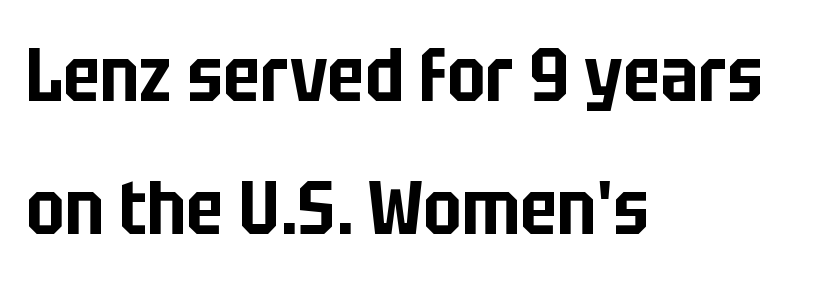
{"serif": "no", "italic": "no", "width": "condensed", "stroke_contrast": "low", "x_height": "large", "monospaced": "no", "underline": "no", "align": "left", "line_spacing_ratio": 1.77, "letter_spacing": "normal", "letter_spacing_em": 0.0, "glyph_px": 75}
